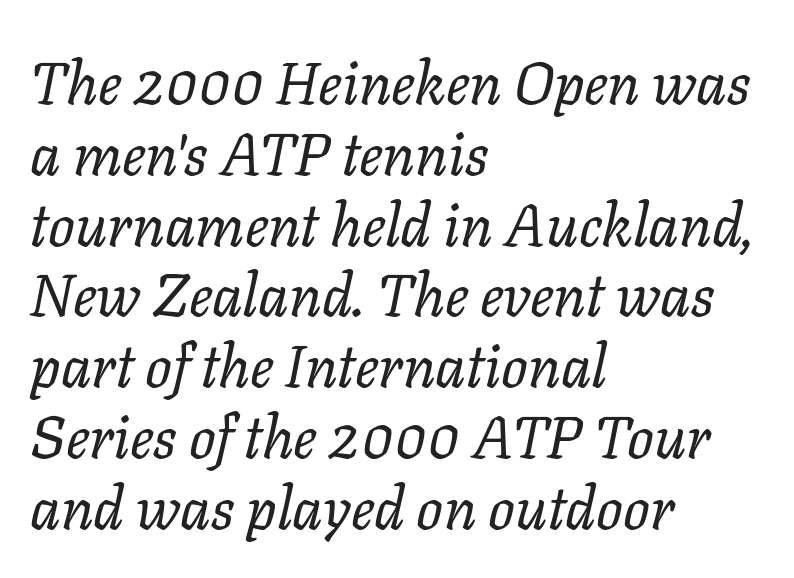
{"italic": "yes", "lean": "right", "slant_degrees": 11, "bold": "no", "weight": "regular", "width": "normal", "stroke_contrast": "low", "x_height": "medium", "monospaced": "no", "underline": "no", "align": "left", "line_spacing_ratio": 1.2, "letter_spacing": "normal", "letter_spacing_em": 0.0, "glyph_px": 59}
